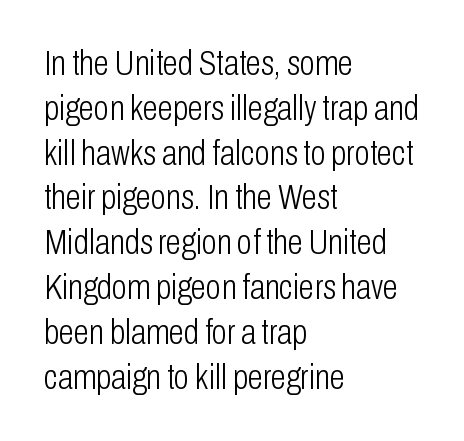
{"serif": "no", "italic": "no", "bold": "no", "weight": "light", "width": "condensed", "stroke_contrast": "low", "x_height": "medium", "monospaced": "no", "underline": "no", "align": "left", "line_spacing": "normal", "line_spacing_ratio": 1.28, "letter_spacing": "normal", "letter_spacing_em": 0.0, "glyph_px": 35}
